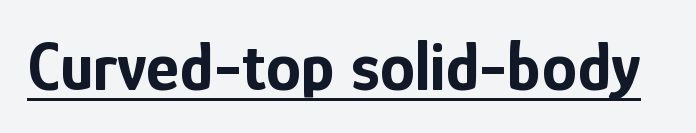
Q: Is the text bold? A: Yes.
Q: Is the text italic (slanted)? A: No, it is upright.
Q: Is the typeface a serif or a sans-serif typeface? A: Sans-serif.
Q: Is the text underlined? A: Yes.
Q: Is the spacing between letters normal or unusually wide? A: Normal.
Q: Width (condensed, normal, or wide)? A: Condensed.
Q: Stroke contrast? A: Low.
Q: x-height? A: Medium.
Q: Monospaced? A: No.
